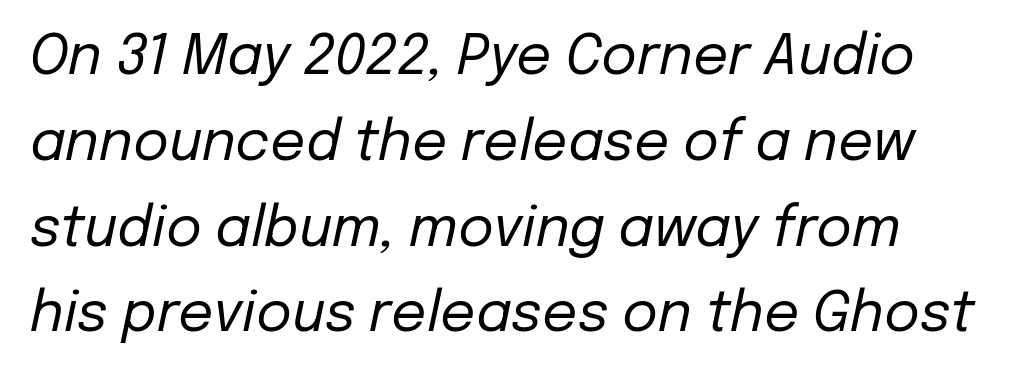
Between one letter and the next there's only the usual sliver of space. Underline: absent. One glance says typical: line gaps are just what's usual. The rendering uses natural spacing where letterforms have individual widths. There's an unmistakable incline to the writing here. No chunkiness to these letters — they're not bold.
